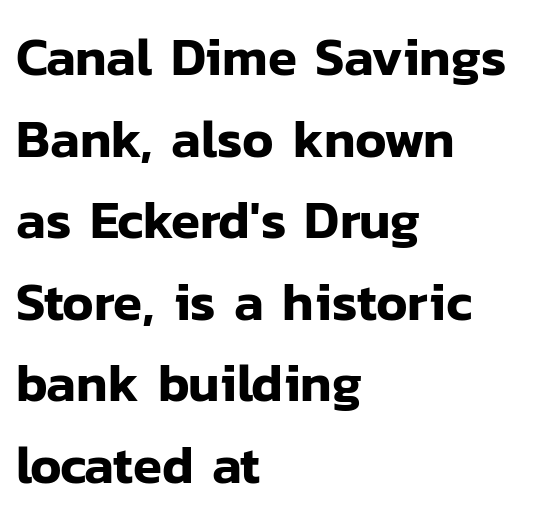
Q: Is the text italic (slanted)? A: No, it is upright.
Q: Is the typeface a serif or a sans-serif typeface? A: Sans-serif.
Q: Is the text underlined? A: No.
Q: How is the paragraph aligned? A: Left-aligned.
Q: Is the spacing between letters normal or unusually wide? A: Normal.
Q: Is the spacing between lines tight, normal or loose? A: Normal.
Q: Width (condensed, normal, or wide)? A: Normal.
Q: Stroke contrast? A: Low.
Q: x-height? A: Medium.
Q: Monospaced? A: No.
